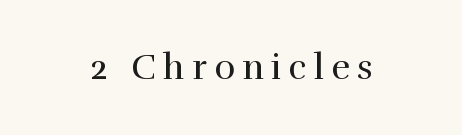
{"serif": "yes", "italic": "no", "bold": "no", "weight": "regular", "width": "normal", "x_height": "medium", "monospaced": "no", "underline": "no", "letter_spacing": "wide", "letter_spacing_em": 0.21, "glyph_px": 35}
